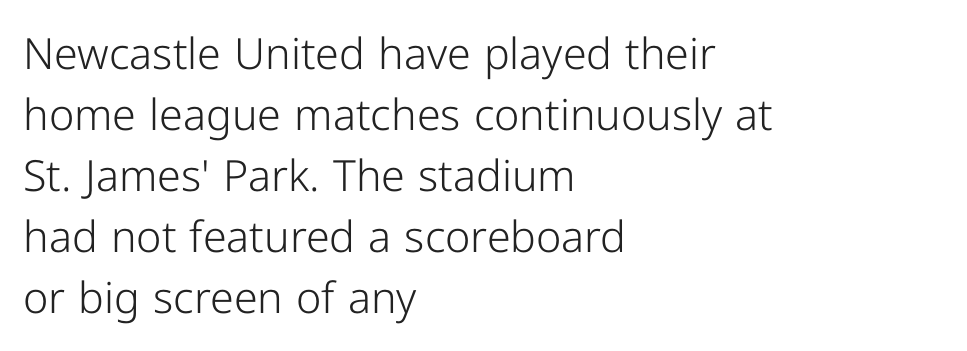
The image shows 43 px light sans-serif type, upright; set left-aligned, normal line spacing (1.42x), normal letter spacing, not underlined; low stroke contrast and a medium x-height.
